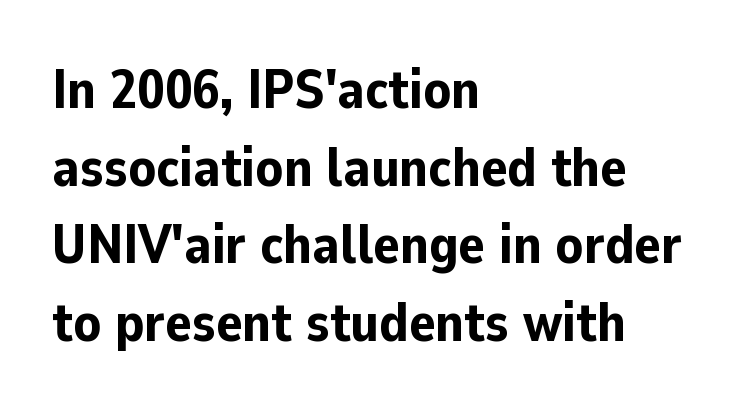
A typesetter would call this zero additional tracking. Nobody drew a line under any word here. Bold? Absolutely — the strokes are thick and heavy. Do the characters align in a grid? No, the font is proportional. Typographically, this falls in the sans-serif category.
